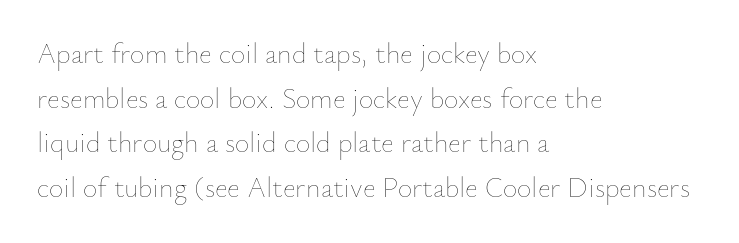
The image shows 28 px thin type, upright; set left-aligned, normal line spacing (1.59x), normal letter spacing, not underlined; low stroke contrast and a small x-height.
